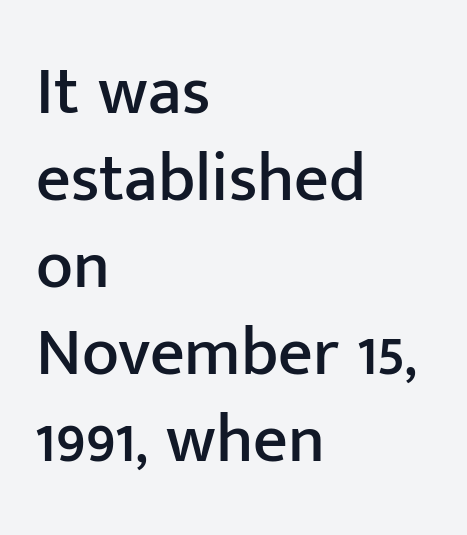
Q: Is the text italic (slanted)? A: No, it is upright.
Q: Is the typeface a serif or a sans-serif typeface? A: Sans-serif.
Q: Is the text underlined? A: No.
Q: How is the paragraph aligned? A: Left-aligned.
Q: Is the spacing between letters normal or unusually wide? A: Normal.
Q: Is the spacing between lines tight, normal or loose? A: Normal.
Q: Width (condensed, normal, or wide)? A: Normal.
Q: Stroke contrast? A: Low.
Q: x-height? A: Medium.
Q: Monospaced? A: No.
